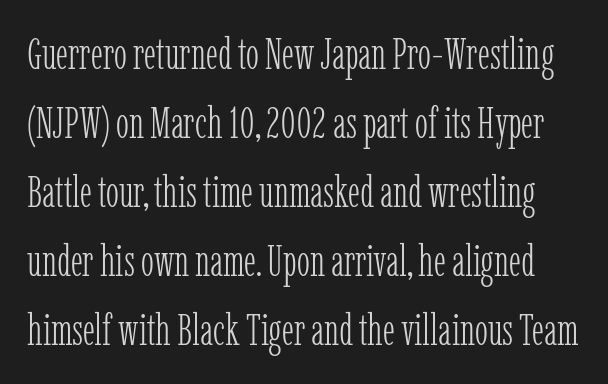
The image shows 44 px light, condensed serif type, upright; set normal line spacing (1.57x), normal letter spacing, not underlined; low stroke contrast and a medium x-height.
